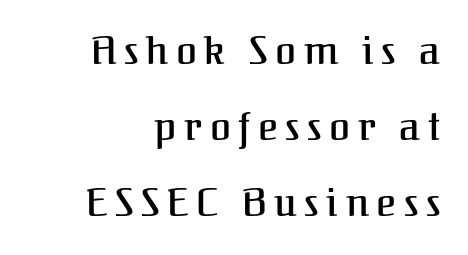
The image shows 38 px serif type, upright; set right-aligned, loose line spacing (2.0x), unusually wide letter spacing (+0.2 em), not underlined; medium stroke contrast and a medium x-height.
